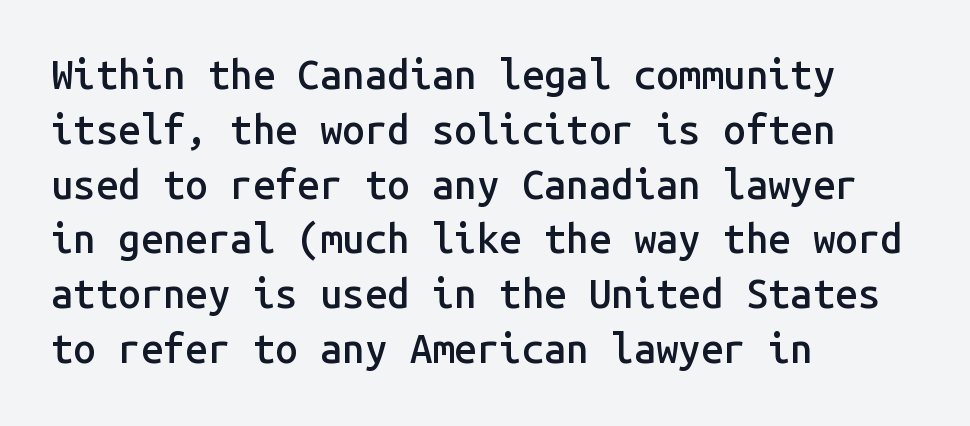
Q: Is the text bold? A: Semi-bold.
Q: Is the text italic (slanted)? A: No, it is upright.
Q: Is the typeface a serif or a sans-serif typeface? A: Sans-serif.
Q: Is the text underlined? A: No.
Q: How is the paragraph aligned? A: Left-aligned.
Q: Is the spacing between letters normal or unusually wide? A: Normal.
Q: Is the spacing between lines tight, normal or loose? A: Normal.
Q: Width (condensed, normal, or wide)? A: Normal.
Q: Stroke contrast? A: Low.
Q: x-height? A: Medium.
Q: Monospaced? A: Yes.
